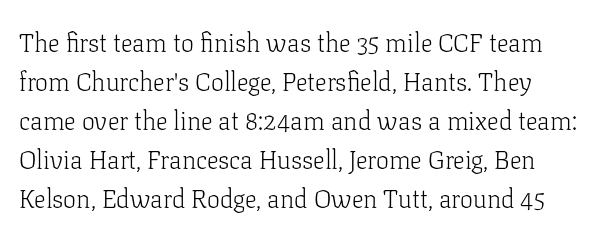
Q: Is the text bold? A: No.
Q: Is the text italic (slanted)? A: No, it is upright.
Q: Is the text underlined? A: No.
Q: How is the paragraph aligned? A: Left-aligned.
Q: Is the spacing between letters normal or unusually wide? A: Normal.
Q: Is the spacing between lines tight, normal or loose? A: Normal.
